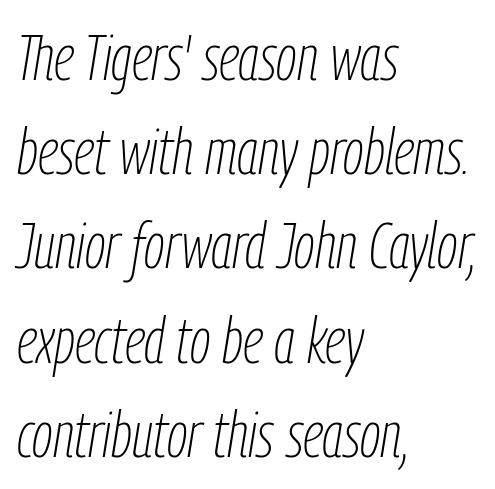
These lines sit exactly where default settings would place them. The letters advance in unequal steps, a hallmark of proportional type. The horizontal fit of the characters is conventional and even. Any mark beneath the type? The region is blank.
